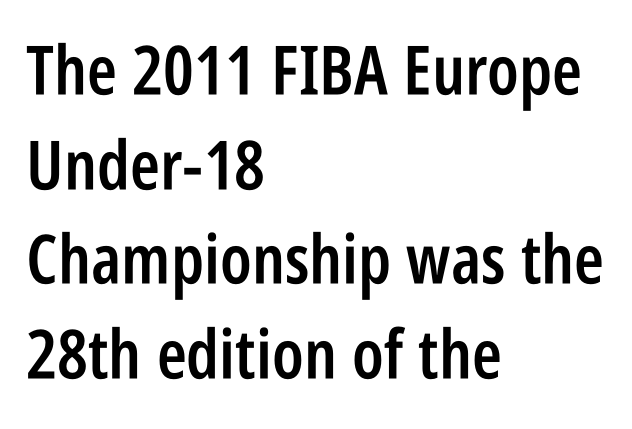
The text block is weighted toward the left margin, trailing off unevenly rightward. Varying glyph widths throughout — classic text-font behaviour. The designer went with a sans here, leaving each stem footless. Compared with typical paragraphs, the rows here are spaced about the same. Set as a demibold, roughly 600 on the weight scale. Between one letter and the next there's only the usual sliver of space.
